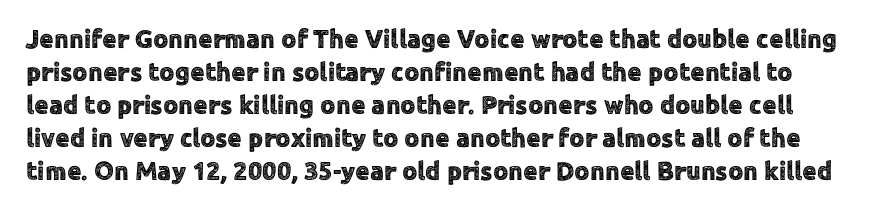
Q: Is the text italic (slanted)? A: No, it is upright.
Q: Is the text underlined? A: No.
Q: Is the spacing between letters normal or unusually wide? A: Normal.
Q: Is the spacing between lines tight, normal or loose? A: Normal.
